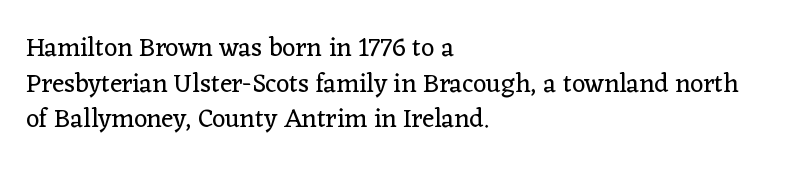
The line texture is even and compact thanks to regular tracking. Honestly, the row spacing looks completely unremarkable. Every row of glyphs begins at an identical x-position on the left. The letters stand straight up with perfectly vertical stems. Stroke thickness stays within the range of a standard reading face or lighter. Unmarked baselines from the first word to the last.
